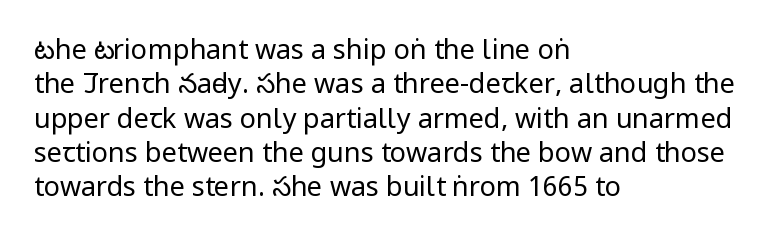
Q: Is the text bold? A: No.
Q: Is the text italic (slanted)? A: No, it is upright.
Q: Is the text underlined? A: No.
Q: How is the paragraph aligned? A: Left-aligned.
Q: Is the spacing between letters normal or unusually wide? A: Normal.
Q: Is the spacing between lines tight, normal or loose? A: Normal.
